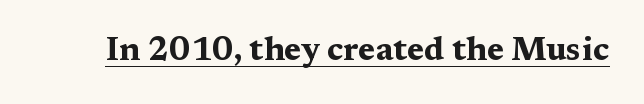
The image shows 33 px bold, wide serif type, upright; set normal letter spacing, underlined; medium stroke contrast and a medium x-height.
